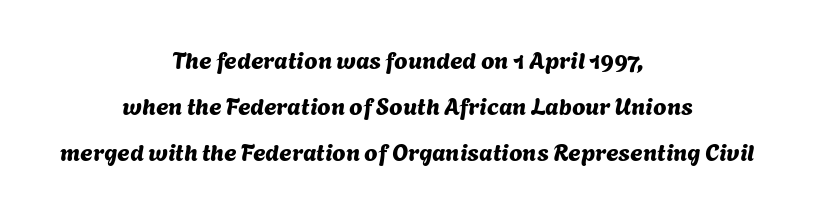
Q: Is the text underlined? A: No.
Q: How is the paragraph aligned? A: Centered.
Q: Is the spacing between letters normal or unusually wide? A: Normal.
Q: Is the spacing between lines tight, normal or loose? A: Loose.
